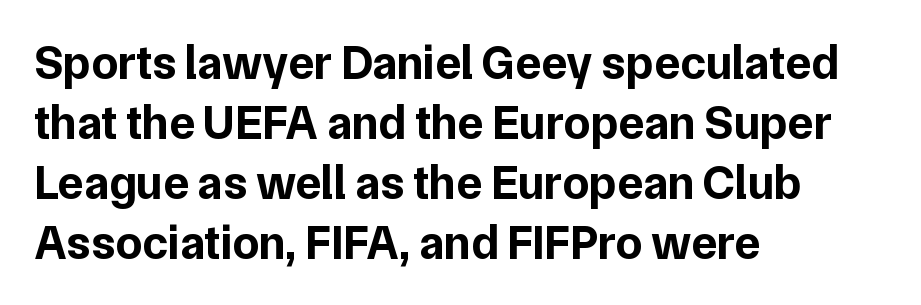
The image shows 48 px bold sans-serif type, upright; set left-aligned, normal line spacing (1.25x), normal letter spacing, not underlined; low stroke contrast and a medium x-height.
